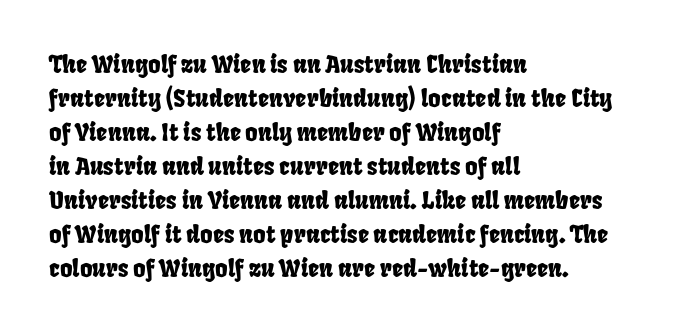
{"underline": "no", "align": "left", "line_spacing": "normal", "line_spacing_ratio": 1.42, "letter_spacing": "normal", "letter_spacing_em": 0.0, "glyph_px": 24}
